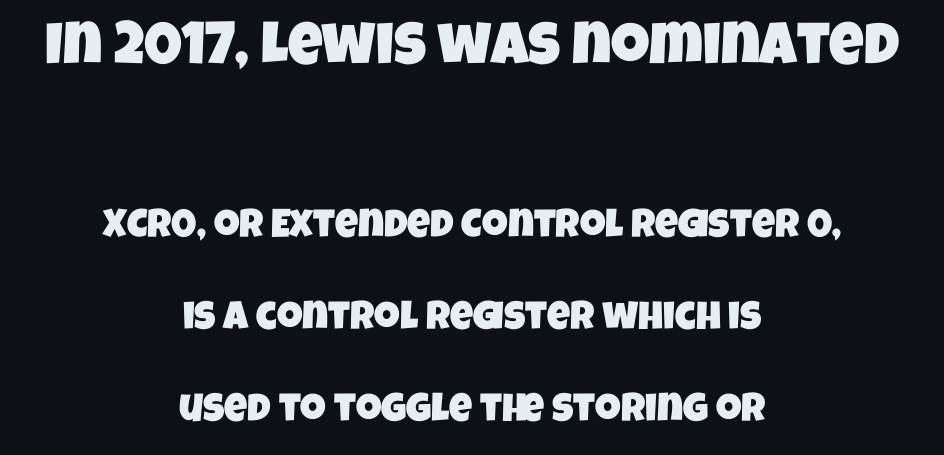
Q: Is the typeface a serif or a sans-serif typeface? A: Sans-serif.
Q: Is the text underlined? A: No.
Q: How is the paragraph aligned? A: Centered.
Q: Is the spacing between letters normal or unusually wide? A: Normal.
Q: Is the spacing between lines tight, normal or loose? A: Loose.
Q: Which block of text is set in a larger size, the first (top) or the second (bottom)? A: The first (top) one.
Q: Width (condensed, normal, or wide)? A: Condensed.
Q: Stroke contrast? A: Low.
Q: x-height? A: Large.
Q: Monospaced? A: No.
